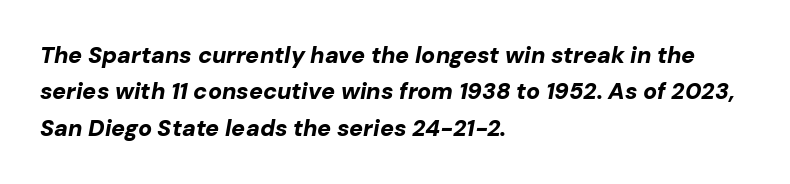
Q: Is the text bold? A: Yes.
Q: Is the text italic (slanted)? A: Yes, it leans right by about 10 degrees.
Q: Is the text underlined? A: No.
Q: How is the paragraph aligned? A: Left-aligned.
Q: Is the spacing between letters normal or unusually wide? A: Normal.
Q: Is the spacing between lines tight, normal or loose? A: Normal.
